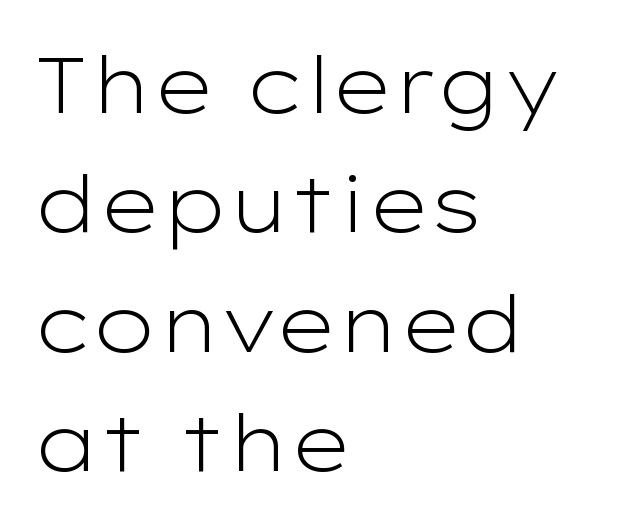
The image shows 79 px light, wide sans-serif type, upright; set left-aligned, normal line spacing (1.51x), normal letter spacing, not underlined; low stroke contrast and a medium x-height.
